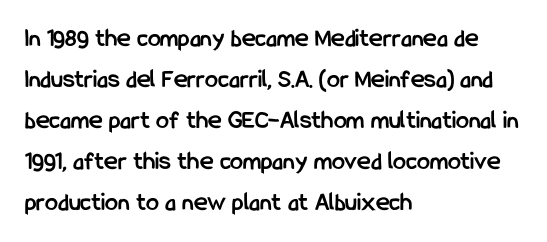
The image shows 26 px bold type, upright; set left-aligned, normal line spacing (1.58x), normal letter spacing, not underlined.
